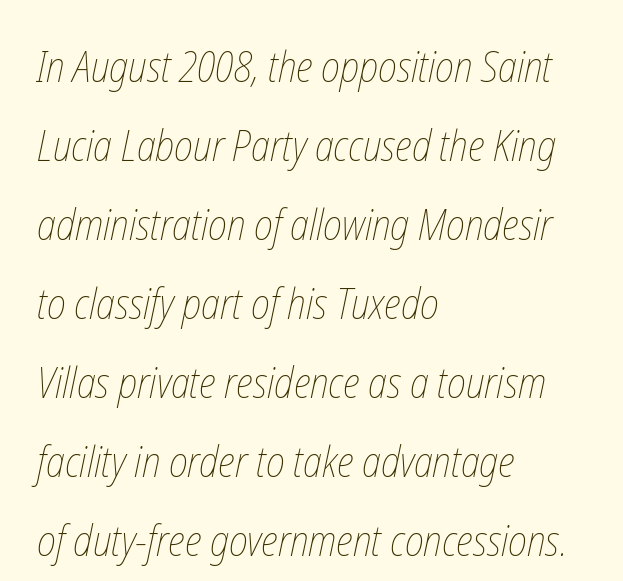
The image shows 42 px thin, condensed type; set left-aligned, line spacing 1.88x, normal letter spacing, not underlined; low stroke contrast and a medium x-height.
